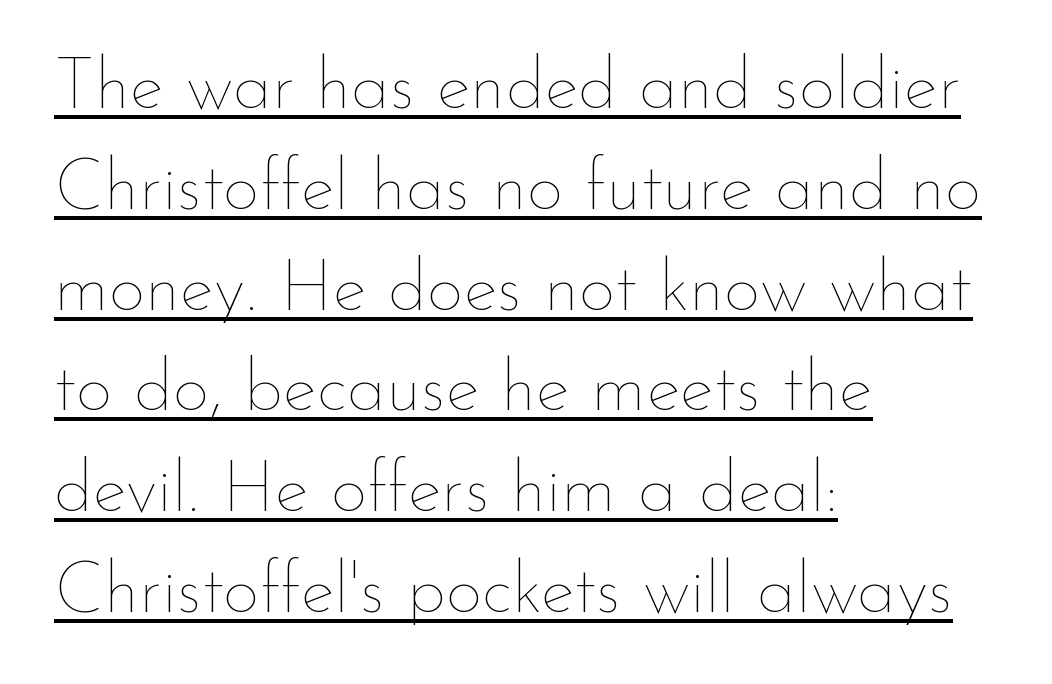
{"italic": "no", "bold": "no", "weight": "thin", "width": "normal", "stroke_contrast": "low", "x_height": "small", "monospaced": "no", "underline": "yes", "align": "left", "line_spacing": "normal", "line_spacing_ratio": 1.4, "letter_spacing": "normal", "letter_spacing_em": 0.0, "glyph_px": 72}
